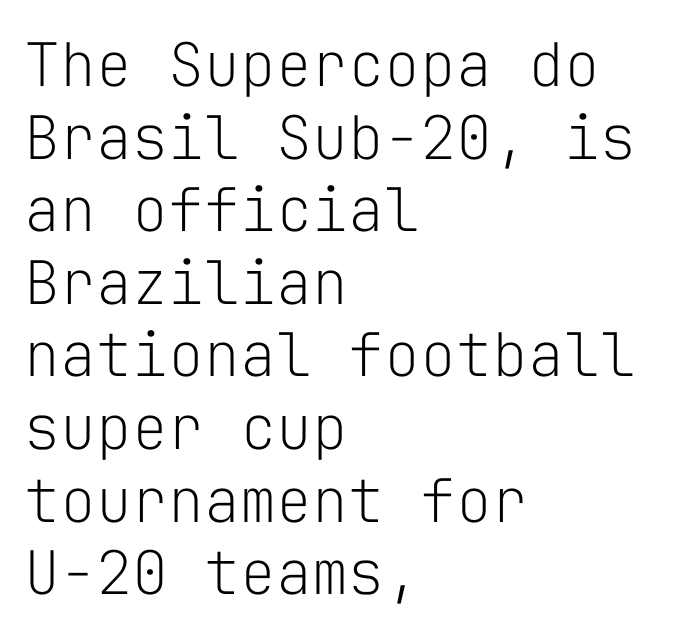
Q: Is the text bold? A: No.
Q: Is the text italic (slanted)? A: No, it is upright.
Q: Is the typeface a serif or a sans-serif typeface? A: Sans-serif.
Q: Is the text underlined? A: No.
Q: How is the paragraph aligned? A: Left-aligned.
Q: Is the spacing between letters normal or unusually wide? A: Normal.
Q: Width (condensed, normal, or wide)? A: Normal.
Q: Stroke contrast? A: Low.
Q: x-height? A: Medium.
Q: Monospaced? A: Yes.
